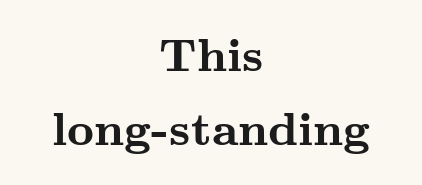
Q: Is the text bold? A: Yes.
Q: Is the text italic (slanted)? A: No, it is upright.
Q: Is the typeface a serif or a sans-serif typeface? A: Serif.
Q: Is the text underlined? A: No.
Q: How is the paragraph aligned? A: Centered.
Q: Is the spacing between letters normal or unusually wide? A: Normal.
Q: Is the spacing between lines tight, normal or loose? A: Normal.
Q: Width (condensed, normal, or wide)? A: Wide.
Q: Stroke contrast? A: Medium.
Q: x-height? A: Small.
Q: Monospaced? A: No.
